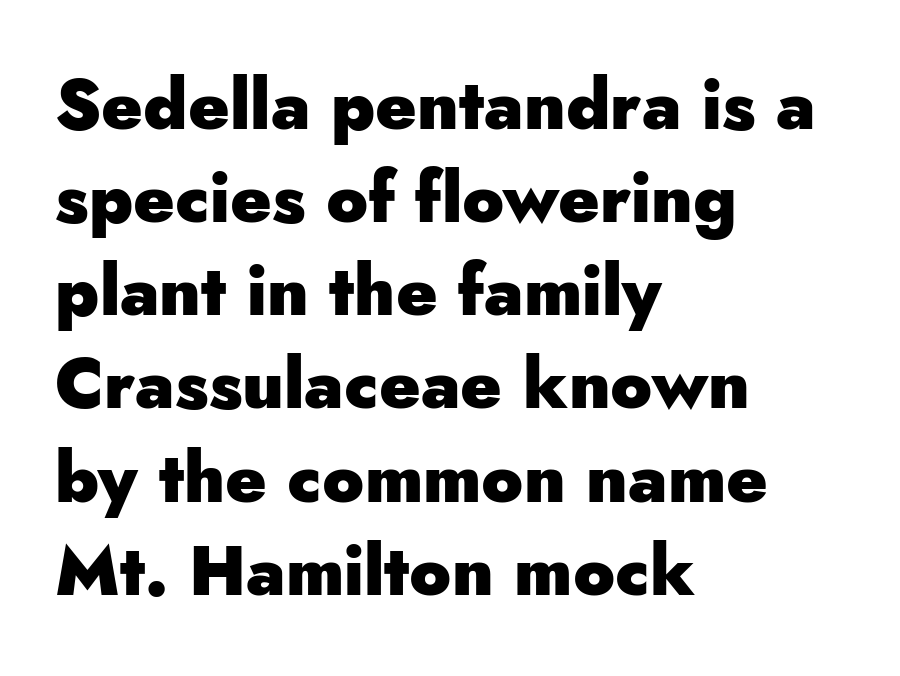
The baseline area is clear. Do the characters align in a grid? No, the font is proportional. The axis of the letterforms is exactly vertical. The rendering keeps characters at their native spacing. The lines are quadded left. Grotesque or geometric, the face here clearly has no serifs.
